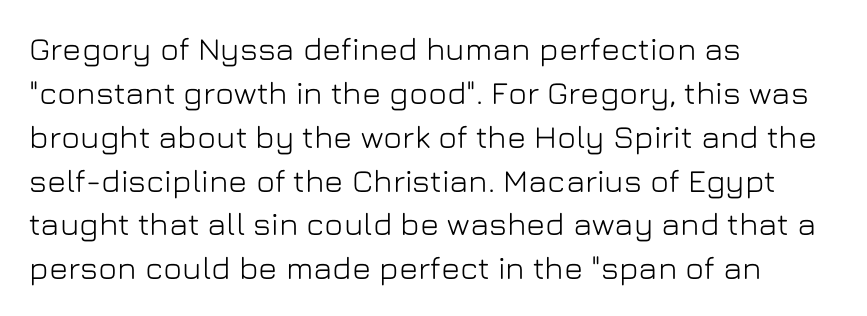
The image shows 32 px sans-serif type, upright; set left-aligned, normal line spacing (1.37x), normal letter spacing, not underlined; low stroke contrast and a medium x-height.
